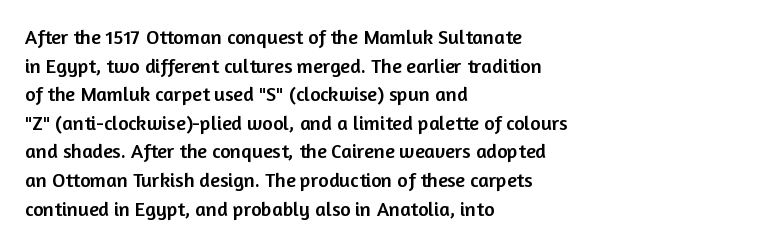
Every character sits straight up, as roman type does. The glyphs are unaccompanied by any horizontal stroke below them. Normally led — the rows are evenly, conventionally spaced. If you drew a ruler down the left edge, every line would touch it. The type is set solid horizontally, with unmodified tracking.
